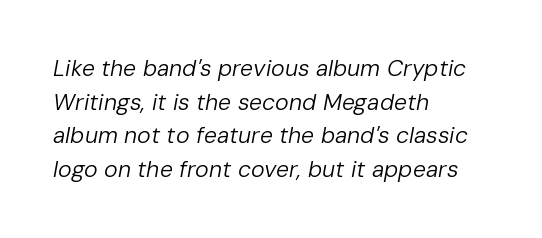
{"italic": "yes", "lean": "right", "slant_degrees": 10, "bold": "no", "underline": "no", "align": "left", "line_spacing": "normal", "line_spacing_ratio": 1.46, "letter_spacing": "normal", "letter_spacing_em": 0.0, "glyph_px": 23}
